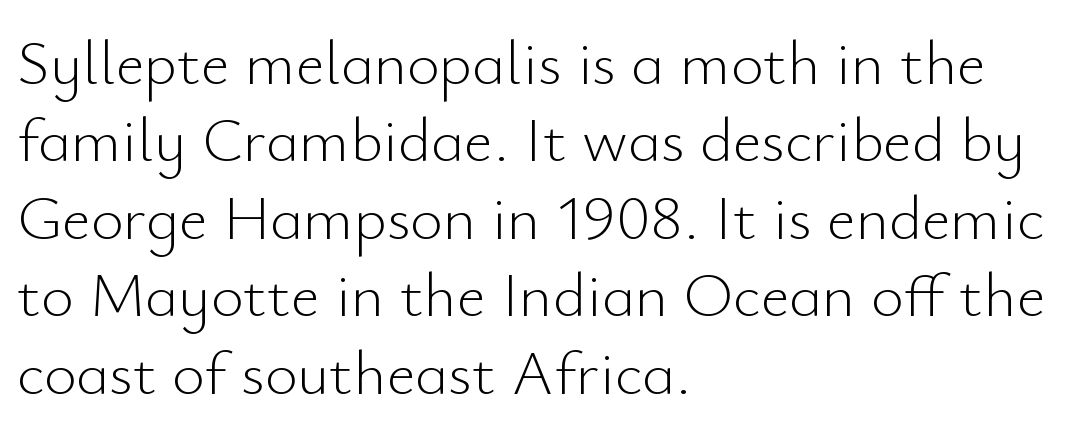
What kind of face is this? One without serifs — a sans. What stands out about the letter spacing? Nothing — it is the standard amount. Layout note: lines flush left. Spacing verdict: proportional, widths tailored to each character.
